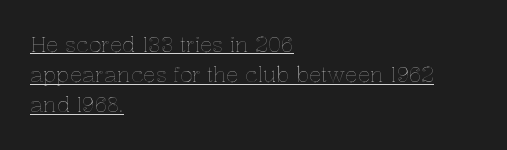
Q: Is the text italic (slanted)? A: No, it is upright.
Q: Is the text underlined? A: Yes.
Q: How is the paragraph aligned? A: Left-aligned.
Q: Is the spacing between letters normal or unusually wide? A: Normal.
Q: Is the spacing between lines tight, normal or loose? A: Normal.
